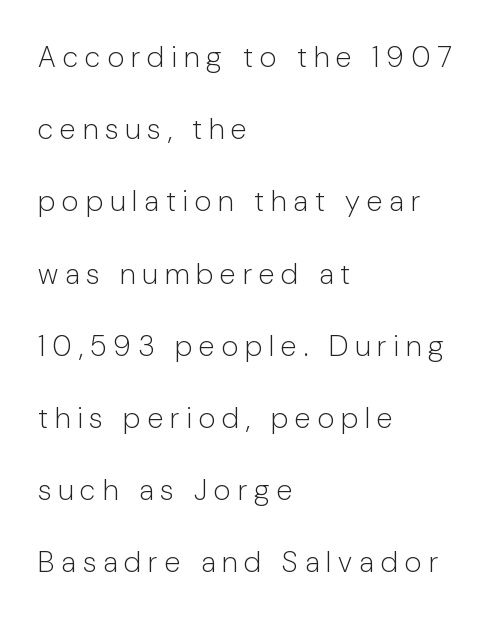
Q: Is the text bold? A: No.
Q: Is the text italic (slanted)? A: No, it is upright.
Q: Is the typeface a serif or a sans-serif typeface? A: Sans-serif.
Q: Is the text underlined? A: No.
Q: How is the paragraph aligned? A: Left-aligned.
Q: Is the spacing between letters normal or unusually wide? A: Unusually wide.
Q: Is the spacing between lines tight, normal or loose? A: Loose.
Q: Width (condensed, normal, or wide)? A: Normal.
Q: Stroke contrast? A: Low.
Q: x-height? A: Medium.
Q: Monospaced? A: No.
